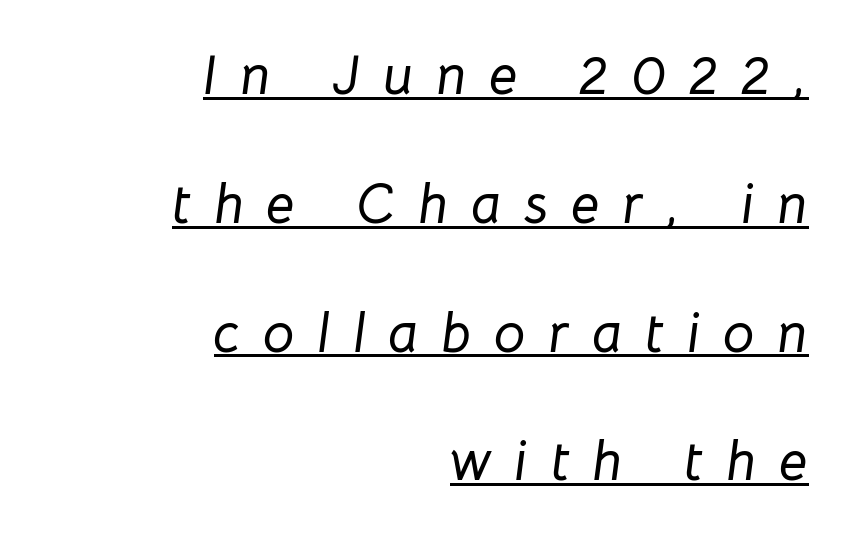
Q: Is the text italic (slanted)? A: Yes, it leans right by about 8 degrees.
Q: Is the text underlined? A: Yes.
Q: How is the paragraph aligned? A: Right-aligned.
Q: Is the spacing between letters normal or unusually wide? A: Unusually wide.
Q: Is the spacing between lines tight, normal or loose? A: Loose.
Q: Width (condensed, normal, or wide)? A: Normal.
Q: Stroke contrast? A: Low.
Q: x-height? A: Medium.
Q: Monospaced? A: No.
